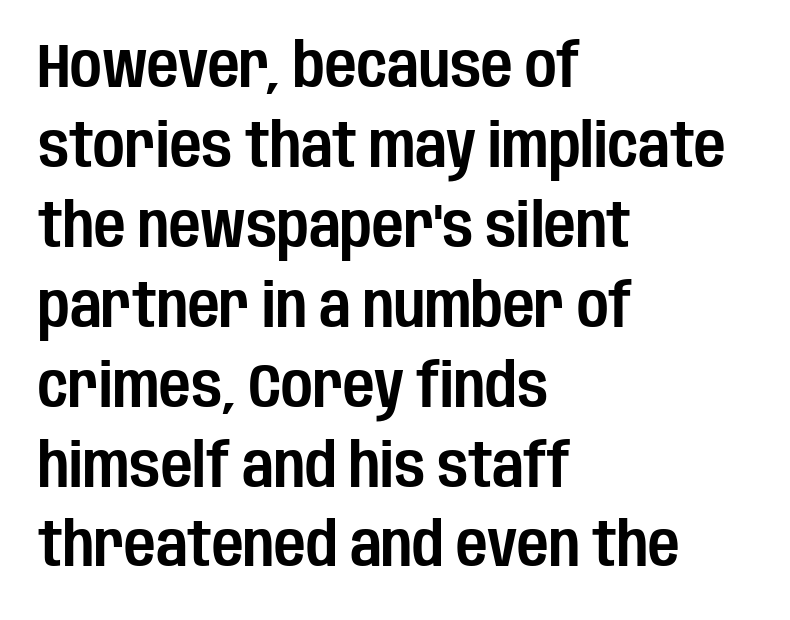
Q: Is the text italic (slanted)? A: No, it is upright.
Q: Is the typeface a serif or a sans-serif typeface? A: Sans-serif.
Q: Is the text underlined? A: No.
Q: How is the paragraph aligned? A: Left-aligned.
Q: Is the spacing between letters normal or unusually wide? A: Normal.
Q: Is the spacing between lines tight, normal or loose? A: Normal.
Q: Width (condensed, normal, or wide)? A: Condensed.
Q: Stroke contrast? A: Low.
Q: x-height? A: Large.
Q: Monospaced? A: No.
